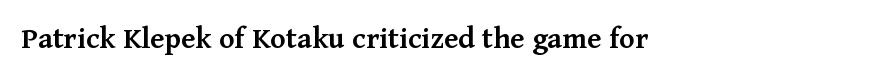
The passage shown is typed in a proportional face where columns would drift. You can tell from the footed stems that serif type was used. A clean baseline with only descenders dipping below it. Its strokes are somewhat broadened, the hallmark of semibold type. A typesetter would call this zero additional tracking. If you drew a line through each stem, it would be perfectly vertical.
